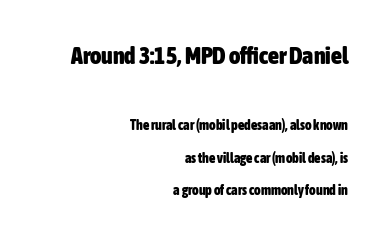
{"italic": "no", "bold": "yes", "underline": "no", "align": "right", "line_spacing": "loose", "line_spacing_ratio": 2.33, "letter_spacing": "normal", "letter_spacing_em": 0.0, "larger_block": "first", "size_ratio": 1.71, "glyph_px": 24}
